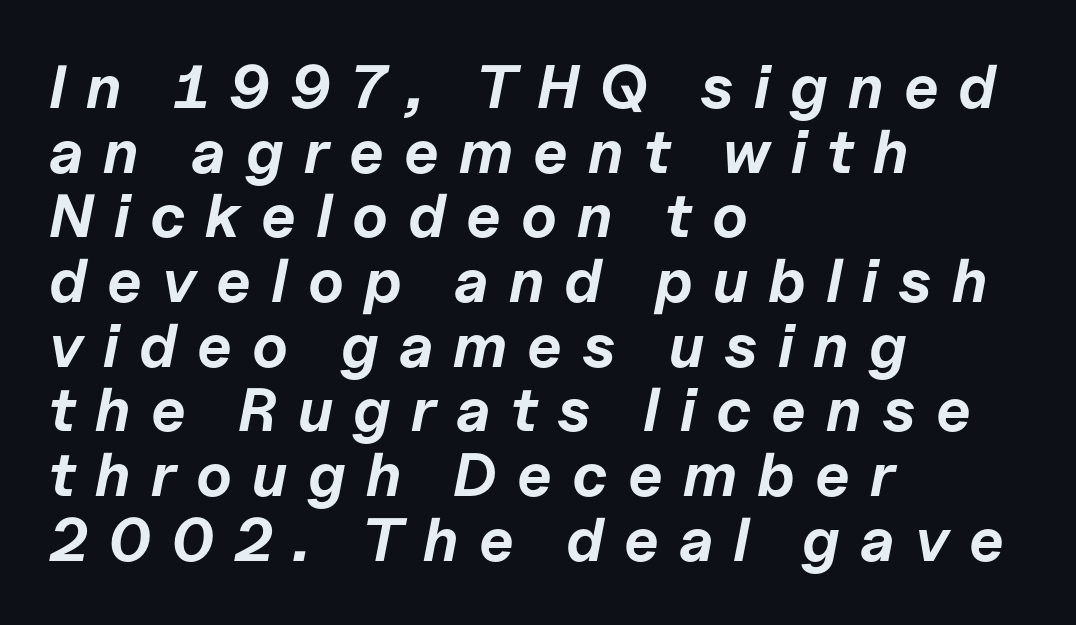
The image shows 61 px bold type, italic (leaning right); set left-aligned, tight line spacing (1.06x), unusually wide letter spacing (+0.33 em), not underlined; low stroke contrast and a medium x-height.
